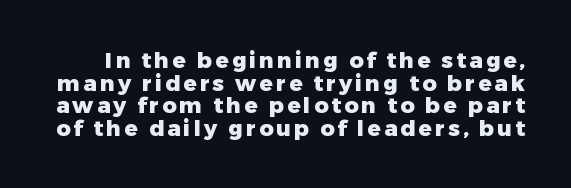
The image shows 22 px bold type, upright; set tight line spacing (1.03x), not underlined.
